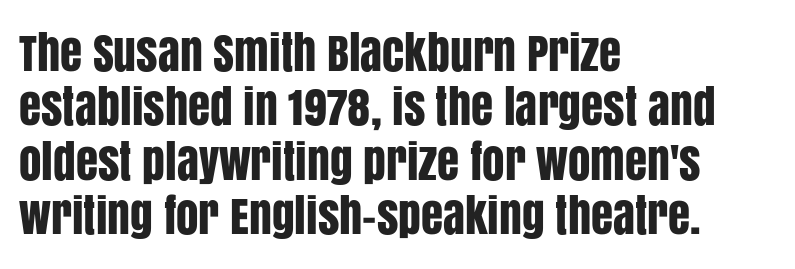
The image shows 45 px condensed sans-serif type, upright; set left-aligned, line spacing 1.21x, normal letter spacing, not underlined; low stroke contrast and a large x-height.
